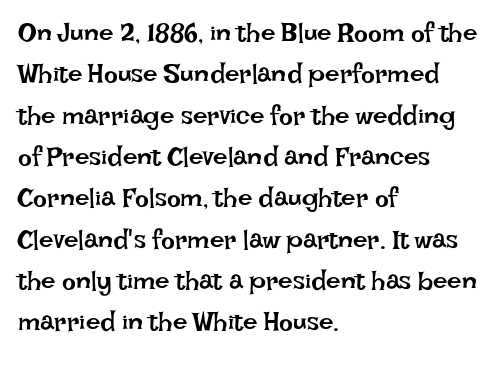
Q: Is the text bold? A: No.
Q: Is the text italic (slanted)? A: No, it is upright.
Q: Is the text underlined? A: No.
Q: How is the paragraph aligned? A: Left-aligned.
Q: Is the spacing between letters normal or unusually wide? A: Normal.
Q: Is the spacing between lines tight, normal or loose? A: Normal.
